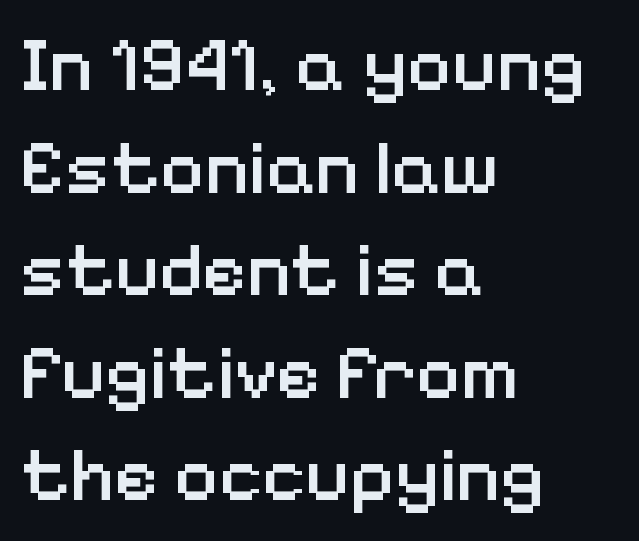
Observe the absence of serifs on each vertical stroke in this sample. Each letter keeps its own natural width here, so spacing adapts to shape. A bit beefed up — I'd call it semibold rather than bold. Summary of vertical rhythm: regular, with standard interline spacing. Short note: letters normally spaced. Type without underlining.
